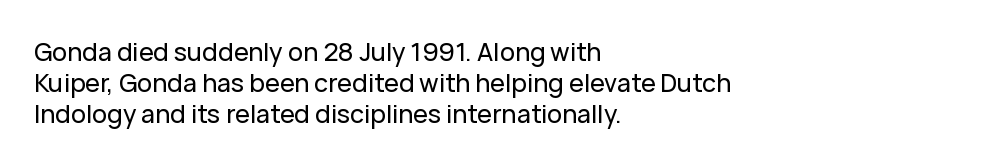
{"italic": "no", "underline": "no", "align": "left", "line_spacing_ratio": 1.24, "letter_spacing": "normal", "letter_spacing_em": 0.0, "glyph_px": 25}
